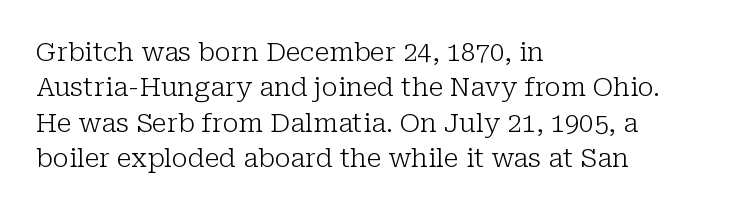
The image shows 26 px text type, upright; set left-aligned, normal line spacing (1.36x), normal letter spacing, not underlined.
